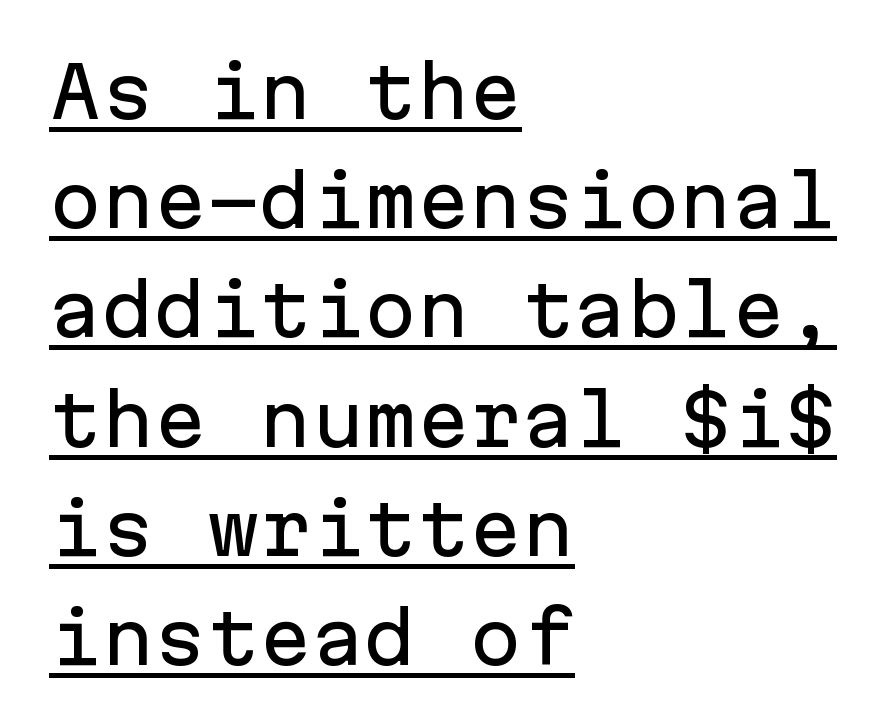
{"serif": "no", "italic": "no", "width": "normal", "stroke_contrast": "low", "x_height": "medium", "monospaced": "yes", "underline": "yes", "align": "left", "line_spacing": "normal", "line_spacing_ratio": 1.56, "letter_spacing": "normal", "letter_spacing_em": 0.0, "glyph_px": 70}
